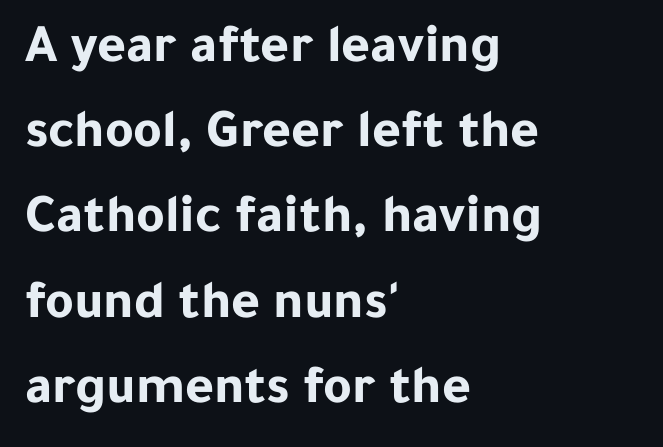
The image shows 55 px bold sans-serif type, upright; set left-aligned, normal line spacing (1.55x), normal letter spacing, not underlined; low stroke contrast and a medium x-height.
